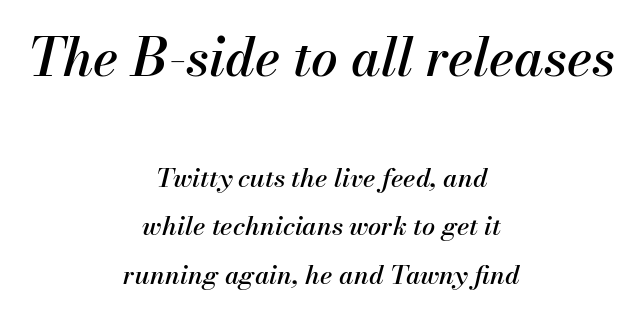
Note the varied advance widths — an 'i' is clearly narrower than an 'm'. You can tell it's italic because the verticals aren't actually vertical. Leftover space on each line is divided equally before and after the words. Check under the words: just untouched page. Standard letterfit; no display-style spreading of the glyphs. Two sizes are in play, and the larger belongs to the first block.
